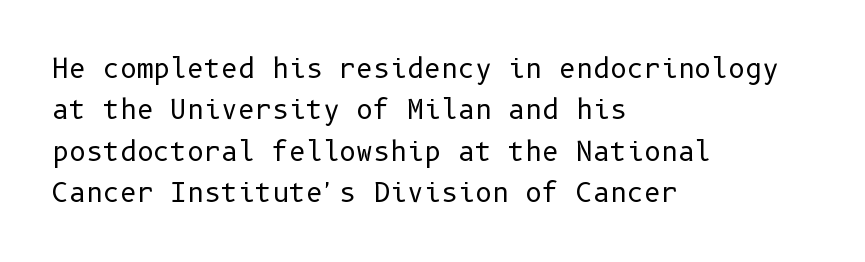
{"italic": "no", "bold": "no", "underline": "no", "align": "left", "line_spacing": "normal", "line_spacing_ratio": 1.59, "letter_spacing": "normal", "letter_spacing_em": 0.0, "glyph_px": 26}
